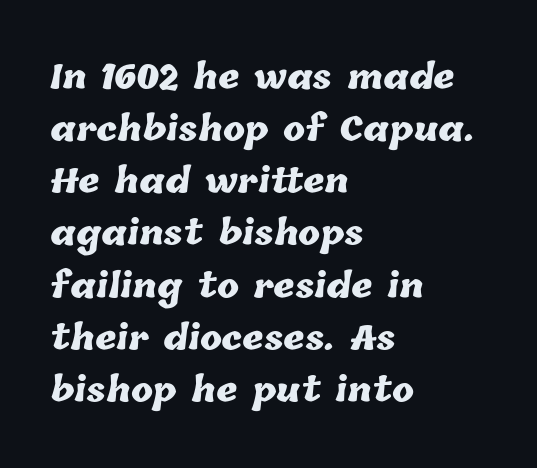
All the whitespace from short lines collects on the right. Caption: standard tracking, unaltered. Each row of text sits above clean, open space. These lines carry a lot of weight — the face is fully bold. These lines are rendered in a variable-pitch font. The rendering uses a moderate line-height, typical for paragraphs.
